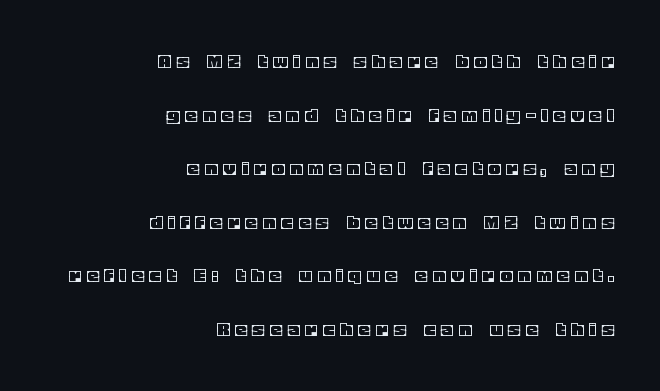
The image shows 23 px text type, upright; set right-aligned, loose line spacing (2.33x), unusually wide letter spacing (+0.27 em), not underlined.
